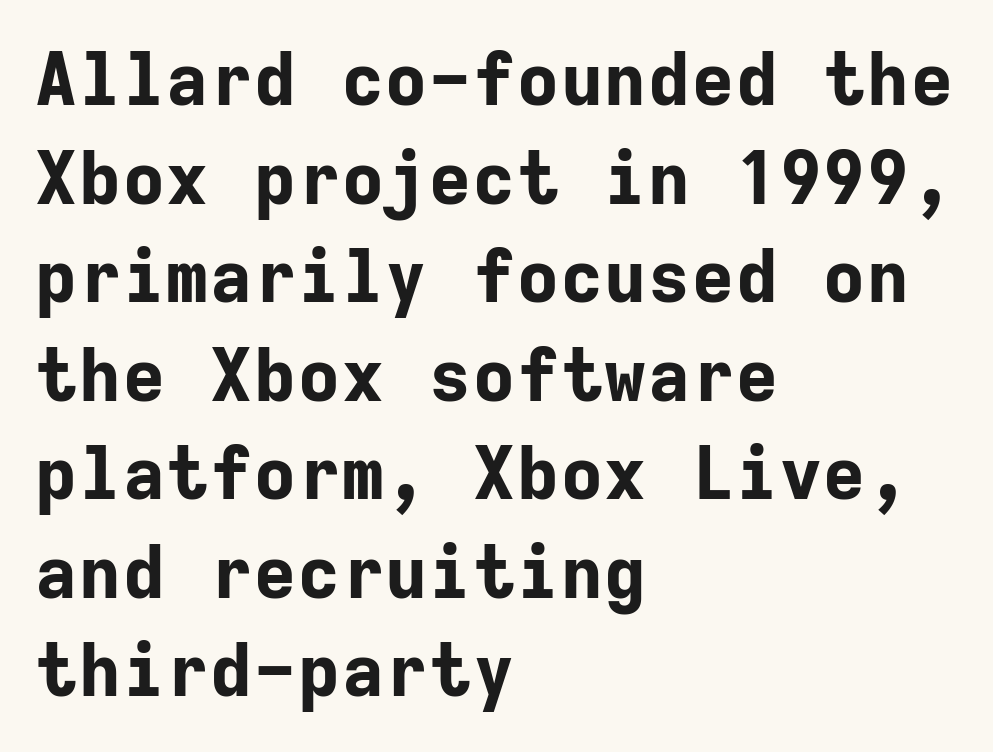
Alignment: flush left. Between one letter and the next there's only the usual sliver of space. The face used here is monospaced, like something from a code editor. If you measured baseline to baseline, you'd find a middling distance.
